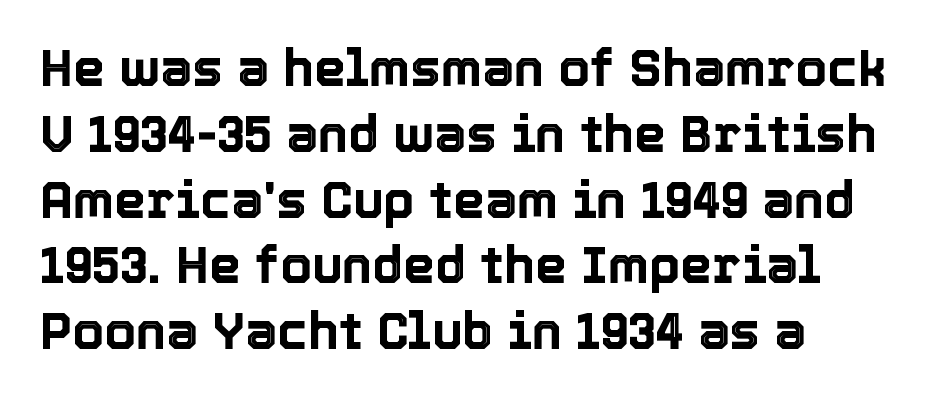
{"italic": "no", "width": "normal", "x_height": "medium", "monospaced": "no", "underline": "no", "line_spacing": "normal", "line_spacing_ratio": 1.29, "letter_spacing": "normal", "letter_spacing_em": 0.0, "glyph_px": 51}
